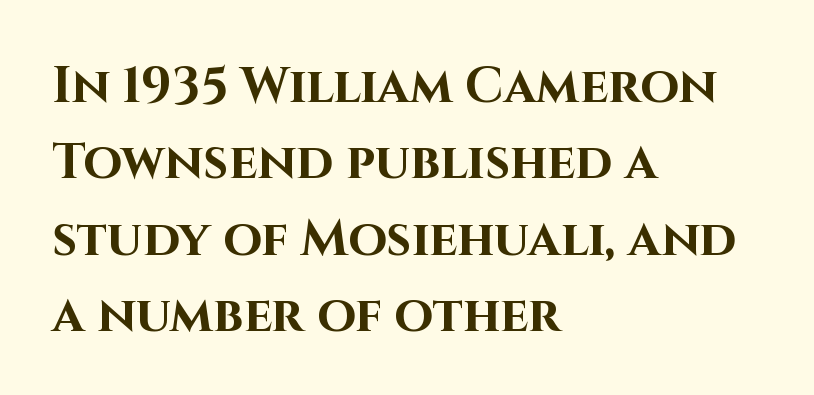
Q: Is the text bold? A: Yes.
Q: Is the text italic (slanted)? A: No, it is upright.
Q: Is the typeface a serif or a sans-serif typeface? A: Sans-serif.
Q: Is the text underlined? A: No.
Q: How is the paragraph aligned? A: Left-aligned.
Q: Is the spacing between letters normal or unusually wide? A: Normal.
Q: Is the spacing between lines tight, normal or loose? A: Normal.
Q: Width (condensed, normal, or wide)? A: Normal.
Q: Stroke contrast? A: High.
Q: x-height? A: Large.
Q: Monospaced? A: No.
